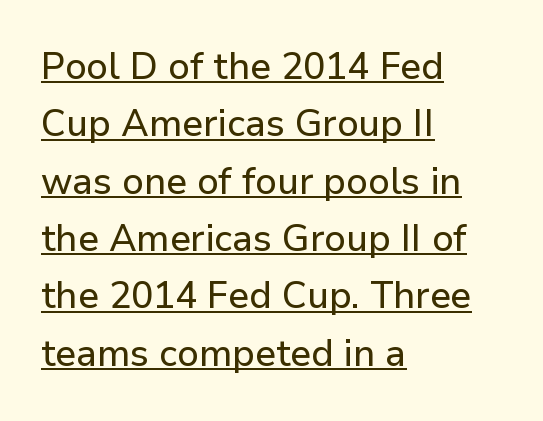
{"serif": "no", "italic": "no", "width": "normal", "stroke_contrast": "low", "x_height": "medium", "monospaced": "no", "underline": "yes", "align": "left", "line_spacing": "normal", "line_spacing_ratio": 1.55, "letter_spacing": "normal", "letter_spacing_em": 0.0, "glyph_px": 37}
